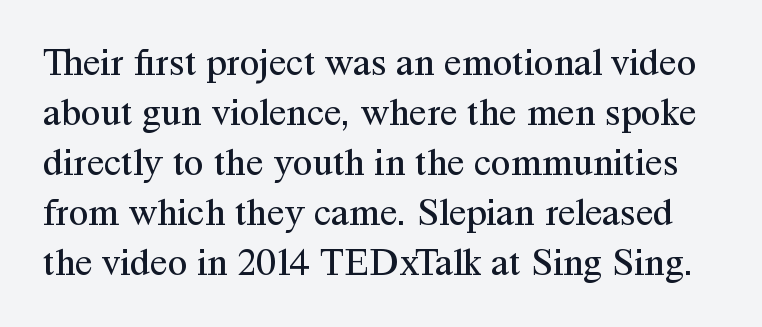
Underlining? Definitely not there. Character widths vary here, with narrow letters taking less room than wide ones. On a weight scale, this lands at 450 or below. Each letter's strokes conclude with small projecting serifs.
